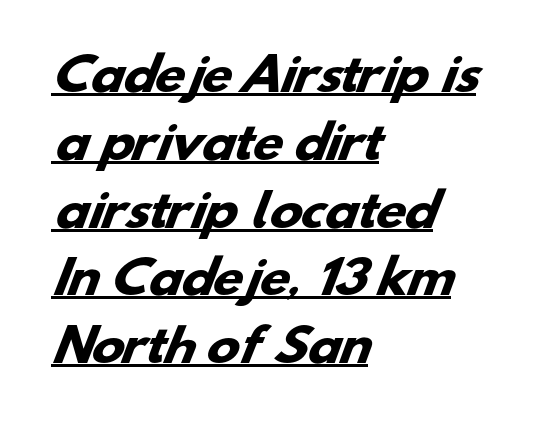
The image shows 44 px heavy, wide sans-serif type; set left-aligned, normal line spacing (1.54x), normal letter spacing, underlined; low stroke contrast and a small x-height.
